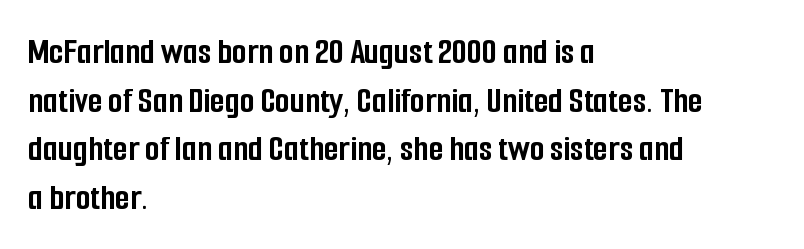
Notice how descenders clear the ascenders below comfortably — that's standard leading. A student would call this left alignment; a typographer would say flush left, rag right. Words appear dense and cohesive because spacing is normal. These words are printed bold, with thick strokes throughout. The font family rendered here belongs to the sans-serif group.
